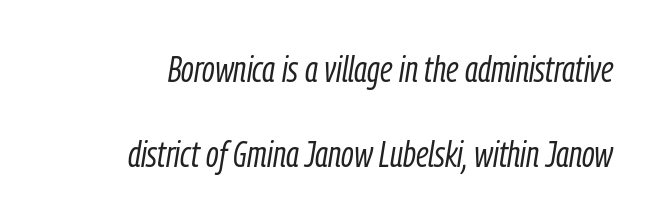
{"italic": "yes", "lean": "right", "slant_degrees": 9, "bold": "no", "weight": "light", "width": "condensed", "stroke_contrast": "low", "x_height": "medium", "monospaced": "no", "underline": "no", "line_spacing": "loose", "line_spacing_ratio": 2.29, "letter_spacing": "normal", "letter_spacing_em": 0.0, "glyph_px": 37}
